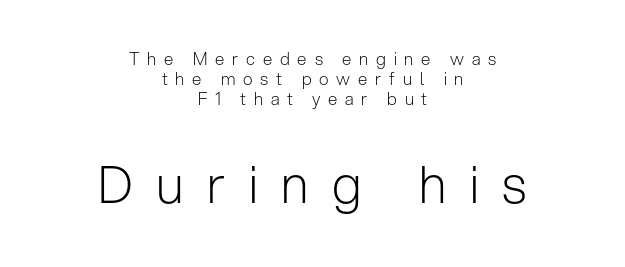
{"serif": "no", "italic": "no", "bold": "no", "weight": "light", "width": "normal", "stroke_contrast": "low", "x_height": "medium", "monospaced": "no", "underline": "no", "align": "center", "line_spacing_ratio": 1.17, "letter_spacing": "wide", "letter_spacing_em": 0.46, "larger_block": "second", "size_ratio": 3.0, "glyph_px": 51}
